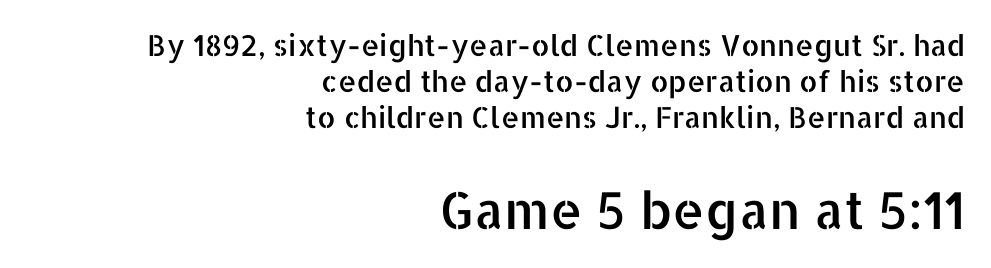
Q: Is the text italic (slanted)? A: No, it is upright.
Q: Is the typeface a serif or a sans-serif typeface? A: Sans-serif.
Q: Is the text underlined? A: No.
Q: How is the paragraph aligned? A: Right-aligned.
Q: Is the spacing between letters normal or unusually wide? A: Normal.
Q: Is the spacing between lines tight, normal or loose? A: Normal.
Q: Which block of text is set in a larger size, the first (top) or the second (bottom)? A: The second (bottom) one.
Q: Width (condensed, normal, or wide)? A: Normal.
Q: Stroke contrast? A: Low.
Q: x-height? A: Medium.
Q: Monospaced? A: No.
